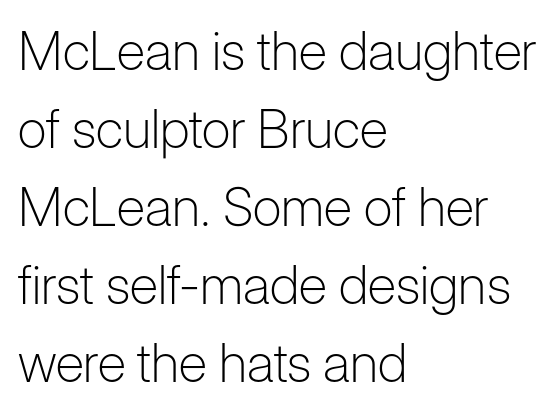
Q: Is the text bold? A: No.
Q: Is the text italic (slanted)? A: No, it is upright.
Q: Is the typeface a serif or a sans-serif typeface? A: Sans-serif.
Q: Is the text underlined? A: No.
Q: How is the paragraph aligned? A: Left-aligned.
Q: Is the spacing between letters normal or unusually wide? A: Normal.
Q: Is the spacing between lines tight, normal or loose? A: Normal.
Q: Width (condensed, normal, or wide)? A: Normal.
Q: Stroke contrast? A: Low.
Q: x-height? A: Medium.
Q: Monospaced? A: No.
